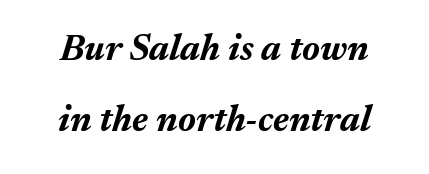
Q: Is the text bold? A: Yes.
Q: Is the text italic (slanted)? A: Yes, it leans right by about 17 degrees.
Q: Is the text underlined? A: No.
Q: Is the spacing between letters normal or unusually wide? A: Normal.
Q: Is the spacing between lines tight, normal or loose? A: Loose.
Q: Width (condensed, normal, or wide)? A: Normal.
Q: Stroke contrast? A: Medium.
Q: x-height? A: Medium.
Q: Monospaced? A: No.
